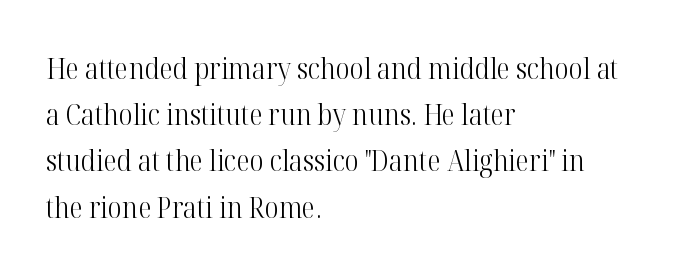
{"serif": "yes", "italic": "no", "bold": "no", "weight": "light", "width": "condensed", "stroke_contrast": "high", "x_height": "medium", "monospaced": "no", "underline": "no", "align": "left", "line_spacing": "normal", "line_spacing_ratio": 1.54, "letter_spacing": "normal", "letter_spacing_em": 0.0, "glyph_px": 30}
